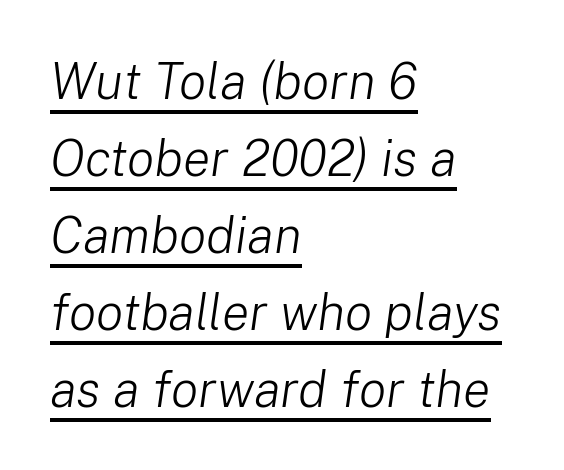
Q: Is the text bold? A: No.
Q: Is the text italic (slanted)? A: Yes, it leans right by about 8 degrees.
Q: Is the text underlined? A: Yes.
Q: How is the paragraph aligned? A: Left-aligned.
Q: Is the spacing between letters normal or unusually wide? A: Normal.
Q: Is the spacing between lines tight, normal or loose? A: Normal.
Q: Width (condensed, normal, or wide)? A: Normal.
Q: Stroke contrast? A: Low.
Q: x-height? A: Medium.
Q: Monospaced? A: No.
